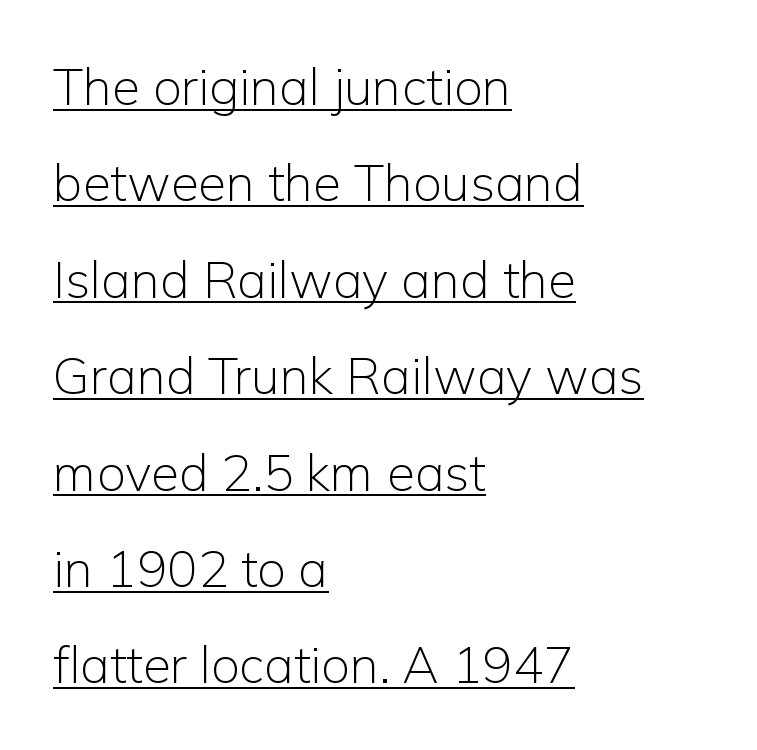
The letters advance in unequal steps, a hallmark of proportional type. Tall strokes in this sample are plumb rather than angled. Stroke thickness stays within the range of a standard reading face or lighter. This sample carries an underscore along the baseline area. Examine the stroke ends and you'll find no serifs.
